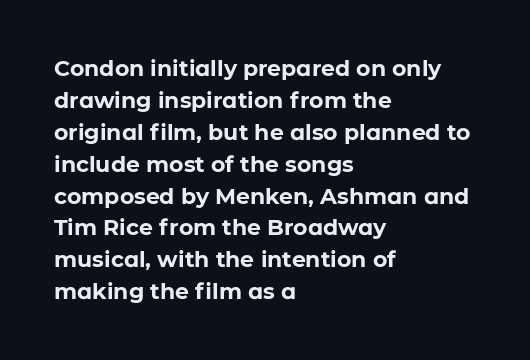
The image shows 22 px bold type, upright; set left-aligned, normal line spacing (1.45x), normal letter spacing, not underlined.
